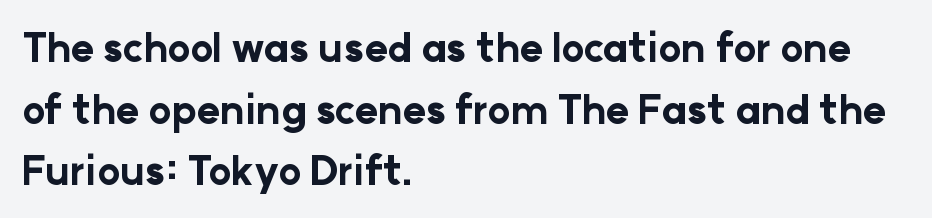
The image shows 39 px bold sans-serif type, upright; set left-aligned, normal line spacing (1.58x), normal letter spacing, not underlined; low stroke contrast and a medium x-height.
